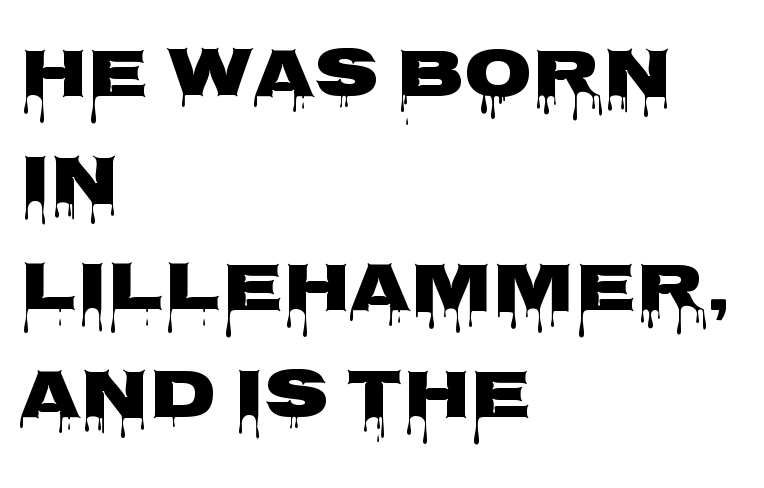
Q: Is the text bold? A: Yes.
Q: Is the text italic (slanted)? A: No, it is upright.
Q: Is the typeface a serif or a sans-serif typeface? A: Sans-serif.
Q: Is the text underlined? A: No.
Q: How is the paragraph aligned? A: Left-aligned.
Q: Is the spacing between letters normal or unusually wide? A: Normal.
Q: Is the spacing between lines tight, normal or loose? A: Normal.
Q: Width (condensed, normal, or wide)? A: Wide.
Q: Stroke contrast? A: Low.
Q: x-height? A: Large.
Q: Monospaced? A: No.
